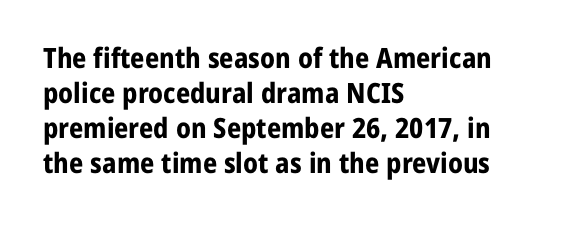
Q: Is the text bold? A: Yes.
Q: Is the text italic (slanted)? A: No, it is upright.
Q: Is the typeface a serif or a sans-serif typeface? A: Sans-serif.
Q: Is the text underlined? A: No.
Q: How is the paragraph aligned? A: Left-aligned.
Q: Is the spacing between letters normal or unusually wide? A: Normal.
Q: Is the spacing between lines tight, normal or loose? A: Normal.
Q: Width (condensed, normal, or wide)? A: Normal.
Q: Stroke contrast? A: Low.
Q: x-height? A: Medium.
Q: Monospaced? A: No.
